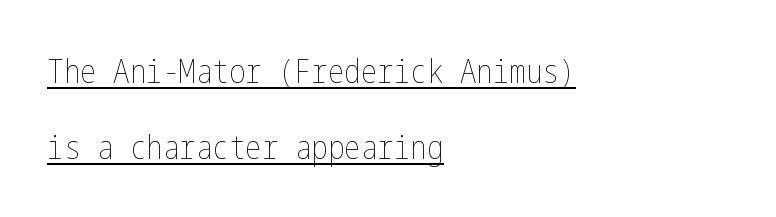
{"italic": "no", "bold": "no", "weight": "thin", "width": "condensed", "stroke_contrast": "low", "x_height": "medium", "underline": "yes", "align": "left", "line_spacing": "loose", "line_spacing_ratio": 2.31, "letter_spacing": "normal", "letter_spacing_em": 0.0, "glyph_px": 33}
